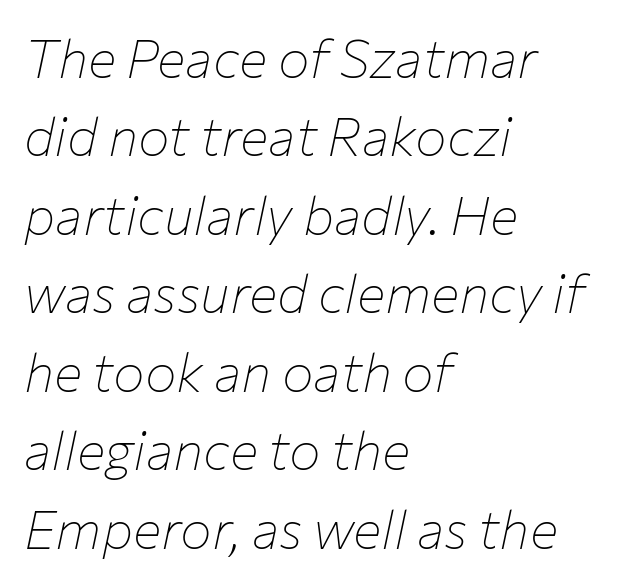
Q: Is the text bold? A: No.
Q: Is the text italic (slanted)? A: Yes, it leans right by about 12 degrees.
Q: Is the text underlined? A: No.
Q: How is the paragraph aligned? A: Left-aligned.
Q: Is the spacing between letters normal or unusually wide? A: Normal.
Q: Is the spacing between lines tight, normal or loose? A: Normal.
Q: Width (condensed, normal, or wide)? A: Normal.
Q: Stroke contrast? A: Low.
Q: x-height? A: Medium.
Q: Monospaced? A: No.
